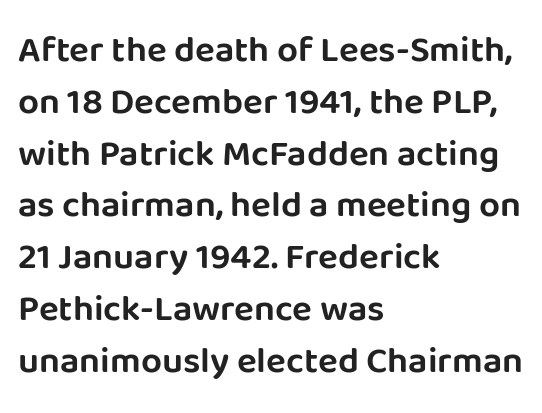
Any mark beneath the type? The region is blank. Line spacing here is normal. Inter-character spacing is left at the font's built-in metrics. In terms of letterform style, serifs are entirely absent. The rag falls on the right side of this text block.
